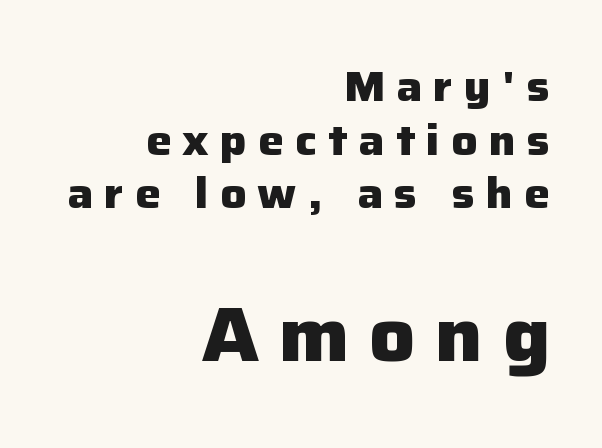
Words float on clear page, feet unadorned. Character widths vary here, with narrow letters taking less room than wide ones. Typesetter's note: full bold, strokes at maximum text heaviness. The type sits square on the baseline with zero lean. Examine the stroke ends and you'll find no serifs.
